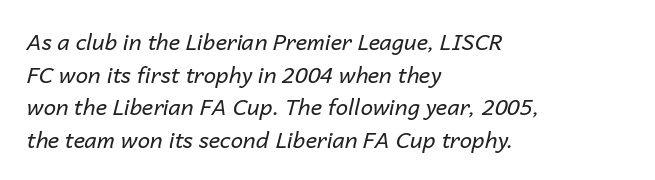
The image shows 22 px text type, italic (leaning right); set left-aligned, normal line spacing (1.48x), normal letter spacing, not underlined.
